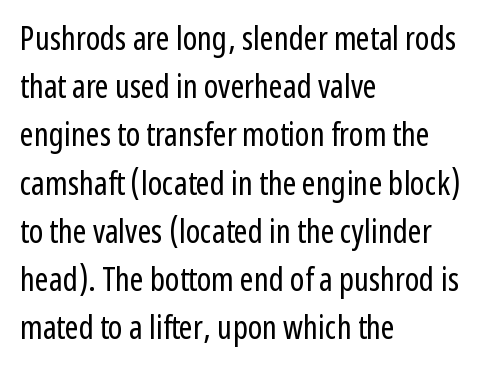
Q: Is the text bold? A: No.
Q: Is the text italic (slanted)? A: No, it is upright.
Q: Is the typeface a serif or a sans-serif typeface? A: Sans-serif.
Q: Is the text underlined? A: No.
Q: How is the paragraph aligned? A: Left-aligned.
Q: Is the spacing between letters normal or unusually wide? A: Normal.
Q: Is the spacing between lines tight, normal or loose? A: Normal.
Q: Width (condensed, normal, or wide)? A: Condensed.
Q: Stroke contrast? A: Low.
Q: x-height? A: Medium.
Q: Monospaced? A: No.
